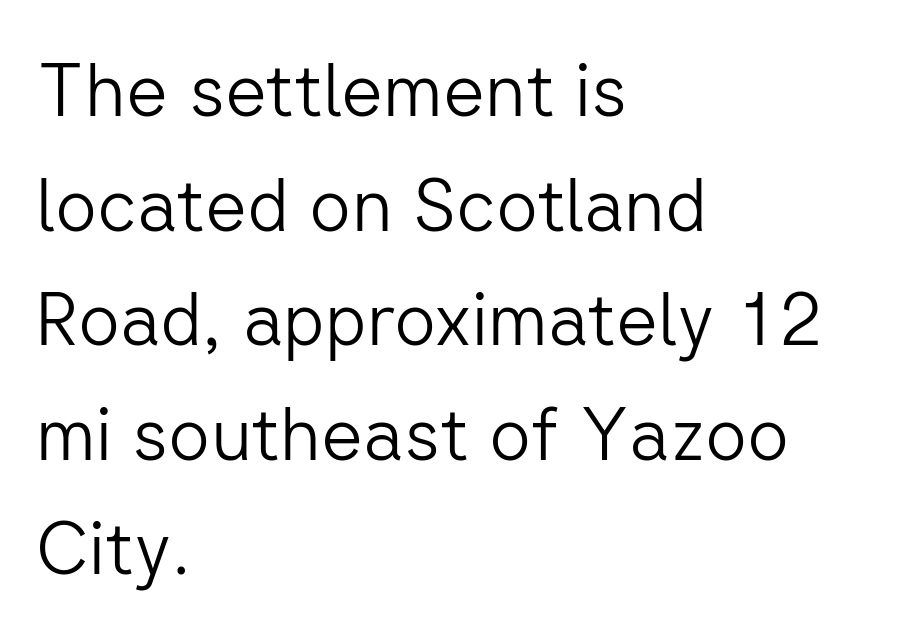
Compared with a centered layout, this one pins lines to the left instead. Vertically, the passage feels balanced, rows spaced as you'd expect. Letter spacing: default. No extra ink here — the face is not bold. These lines are composed in type without serifs.
